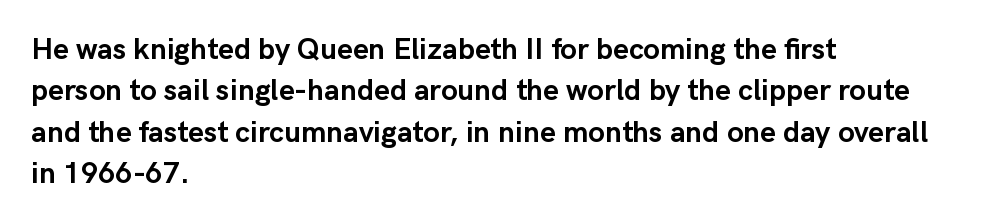
The image shows 30 px semibold sans-serif type, upright; set left-aligned, normal line spacing (1.38x), normal letter spacing, not underlined; low stroke contrast and a medium x-height.
